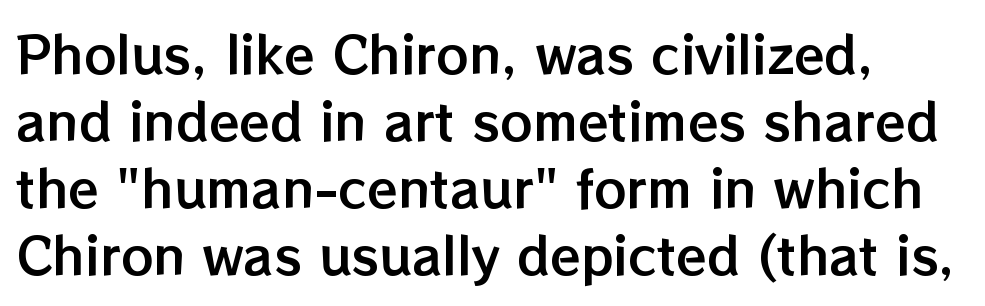
The image shows 50 px text type, upright; set normal line spacing (1.34x), normal letter spacing, not underlined; low stroke contrast and a medium x-height.
